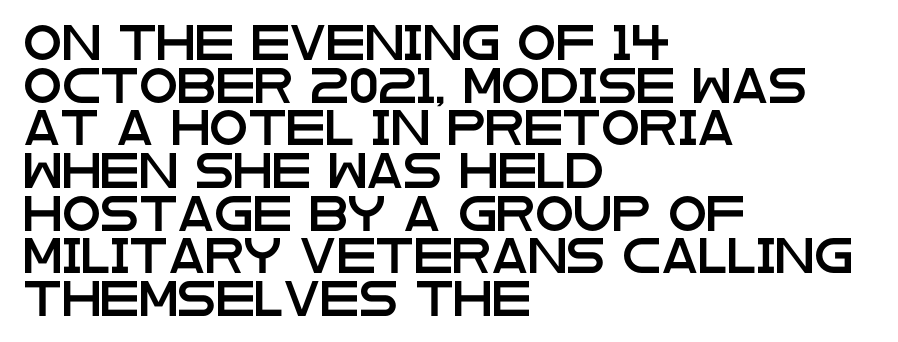
The image shows 35 px wide sans-serif type, upright; set left-aligned, line spacing 1.22x, normal letter spacing, not underlined; low stroke contrast and a large x-height.
